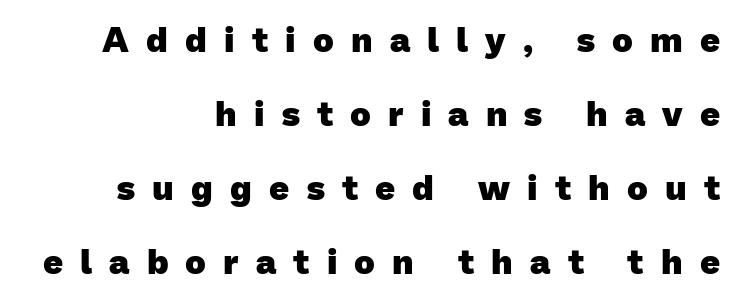
Each row of text sits above clean, open space. The rendering uses a large line-height, opening up the rows. Layout note: lines flush right. Chunky letters — that's bold for sure.
